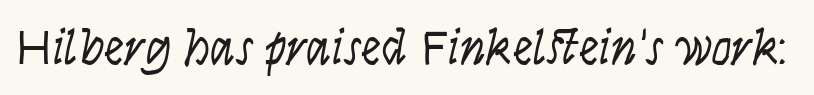
The typesetting does not lean heavy: it is not bold. The space directly below the letters is spotless. Serif or sans? Sans — the stroke terminals are bare. The rendering uses natural spacing where letterforms have individual widths.
